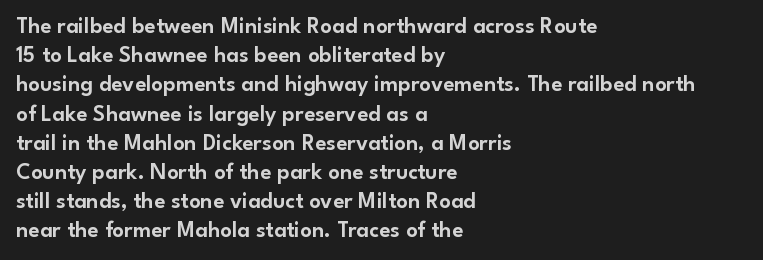
Interline gaps are of average width in this sample. Short note: letters normally spaced. Posture: vertical. The strip under each line holds only bare page. Which margin do the lines hug? The left one — the right edge is uneven.
